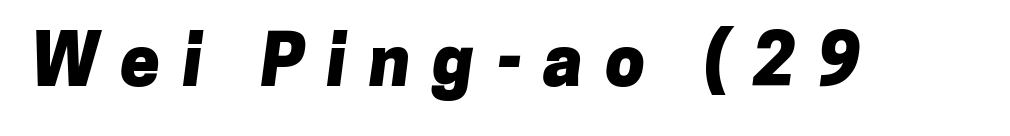
The image shows 71 px heavy sans-serif type; set unusually wide letter spacing (+0.31 em), not underlined; low stroke contrast and a medium x-height.
